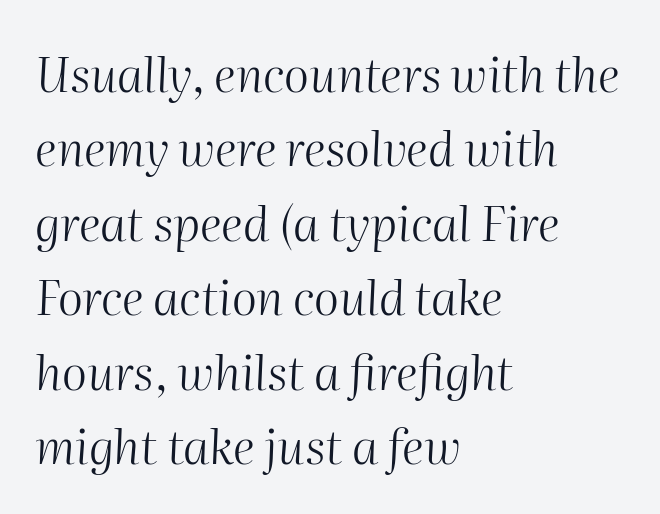
{"italic": "yes", "lean": "right", "slant_degrees": 2, "bold": "no", "weight": "light", "width": "normal", "stroke_contrast": "medium", "x_height": "medium", "monospaced": "no", "underline": "no", "align": "left", "line_spacing": "normal", "line_spacing_ratio": 1.55, "letter_spacing": "normal", "letter_spacing_em": 0.0, "glyph_px": 48}
